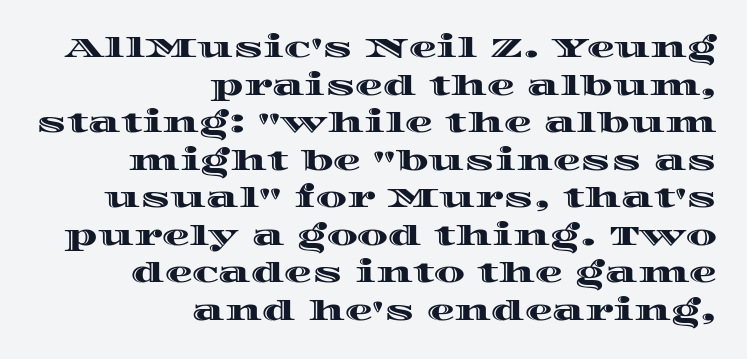
The baseline area is clear. The face used here is proportionally spaced, like ordinary book or web type. Casual observation: everything's shoved over to the right. Evenly set lines give the paragraph a standard silhouette. Nope, not italic — everything's standing straight. This rendering leaves character spacing at its baseline value.
